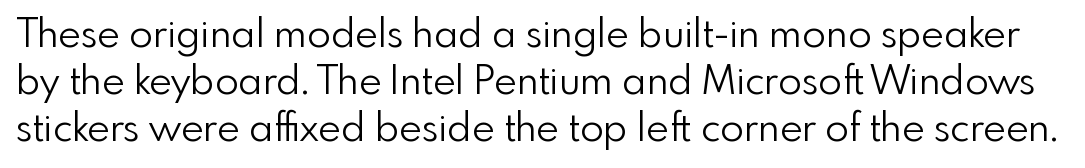
{"serif": "no", "italic": "no", "bold": "no", "weight": "light", "width": "normal", "stroke_contrast": "low", "x_height": "small", "monospaced": "no", "underline": "no", "line_spacing_ratio": 1.21, "letter_spacing": "normal", "letter_spacing_em": 0.0, "glyph_px": 39}
